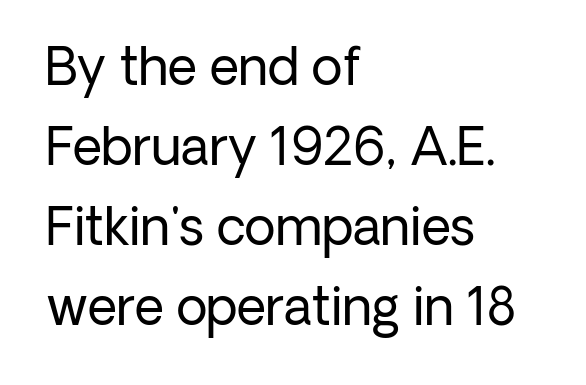
Q: Is the text bold? A: No.
Q: Is the text italic (slanted)? A: No, it is upright.
Q: Is the typeface a serif or a sans-serif typeface? A: Sans-serif.
Q: Is the text underlined? A: No.
Q: How is the paragraph aligned? A: Left-aligned.
Q: Is the spacing between letters normal or unusually wide? A: Normal.
Q: Is the spacing between lines tight, normal or loose? A: Normal.
Q: Width (condensed, normal, or wide)? A: Normal.
Q: Stroke contrast? A: Low.
Q: x-height? A: Medium.
Q: Monospaced? A: No.
